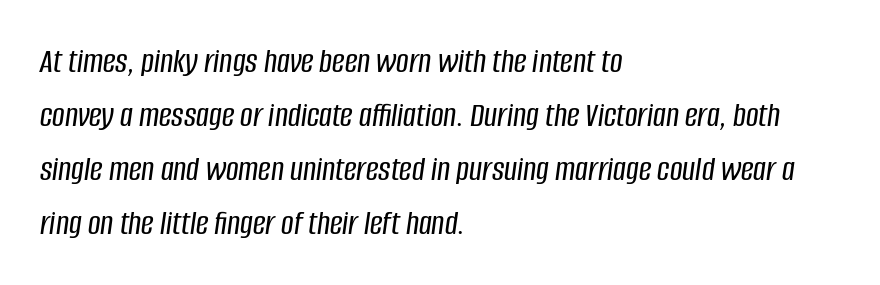
The image shows 35 px condensed type, italic (leaning right); set left-aligned, normal line spacing (1.54x), normal letter spacing, not underlined; low stroke contrast and a large x-height.
